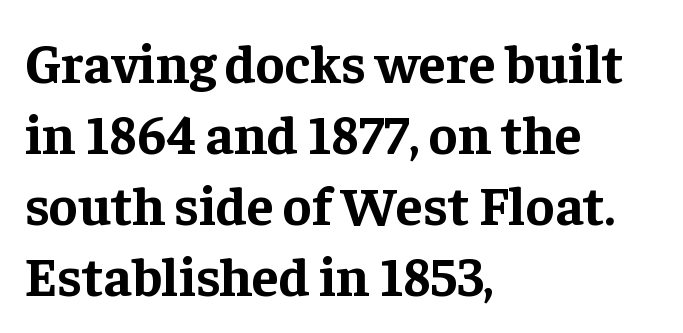
The image shows 55 px bold serif type, upright; set left-aligned, normal line spacing (1.29x), normal letter spacing, not underlined; low stroke contrast and a medium x-height.
